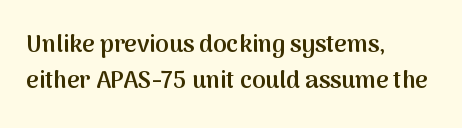
The image shows 24 px text type, upright; set left-aligned, normal line spacing (1.48x), normal letter spacing, not underlined.
